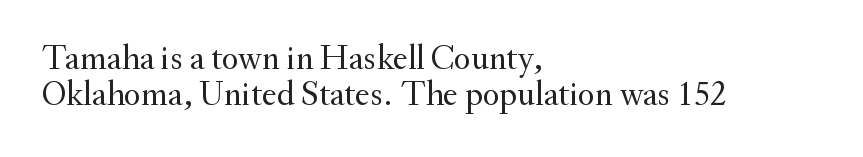
The image shows 35 px regular-weight serif type, upright; set left-aligned, tight line spacing (1.03x), normal letter spacing, not underlined; medium stroke contrast and a small x-height.
